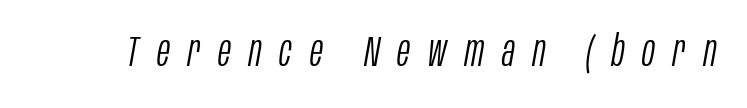
Q: Is the text bold? A: No.
Q: Is the text italic (slanted)? A: Yes, it leans right by about 10 degrees.
Q: Is the text underlined? A: No.
Q: Is the spacing between letters normal or unusually wide? A: Unusually wide.
Q: Width (condensed, normal, or wide)? A: Condensed.
Q: Stroke contrast? A: Low.
Q: x-height? A: Large.
Q: Monospaced? A: No.
